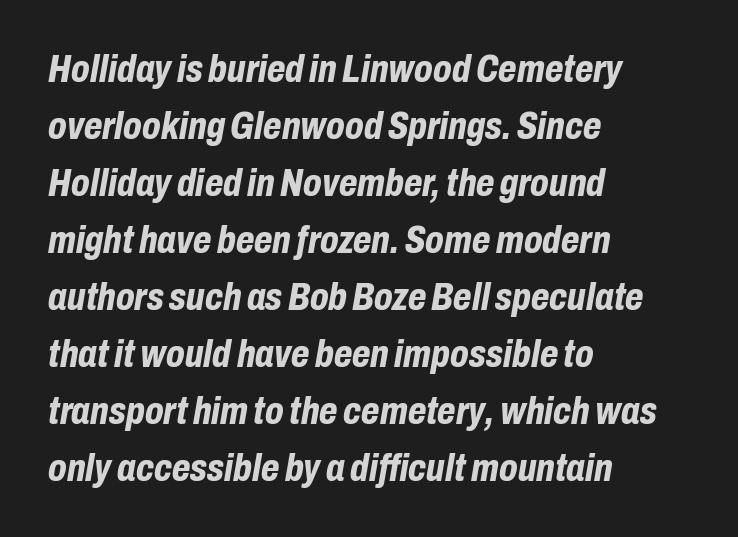
The image shows 38 px bold, condensed type, italic (leaning right); set left-aligned, normal line spacing (1.5x), normal letter spacing, not underlined; low stroke contrast and a medium x-height.
